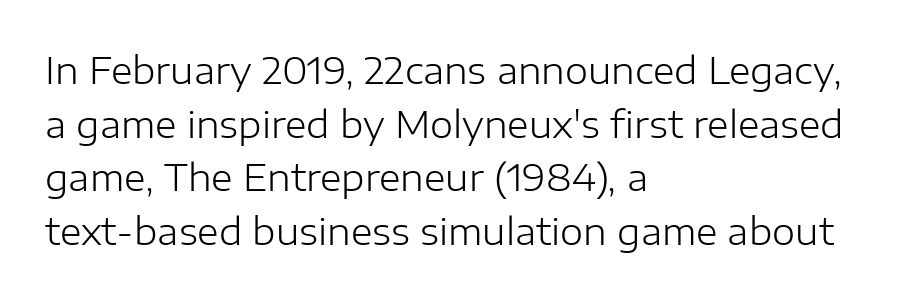
{"serif": "no", "italic": "no", "bold": "no", "weight": "light", "width": "normal", "stroke_contrast": "low", "x_height": "medium", "monospaced": "no", "underline": "no", "align": "left", "line_spacing": "normal", "line_spacing_ratio": 1.45, "letter_spacing": "normal", "letter_spacing_em": 0.0, "glyph_px": 37}
